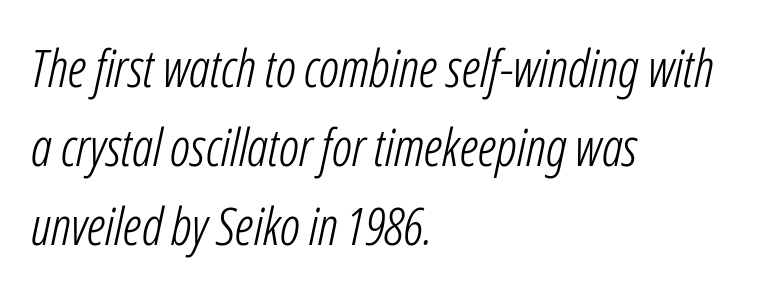
The image shows 52 px light, condensed type, italic (leaning right); set left-aligned, normal line spacing (1.52x), normal letter spacing, not underlined; low stroke contrast and a medium x-height.
